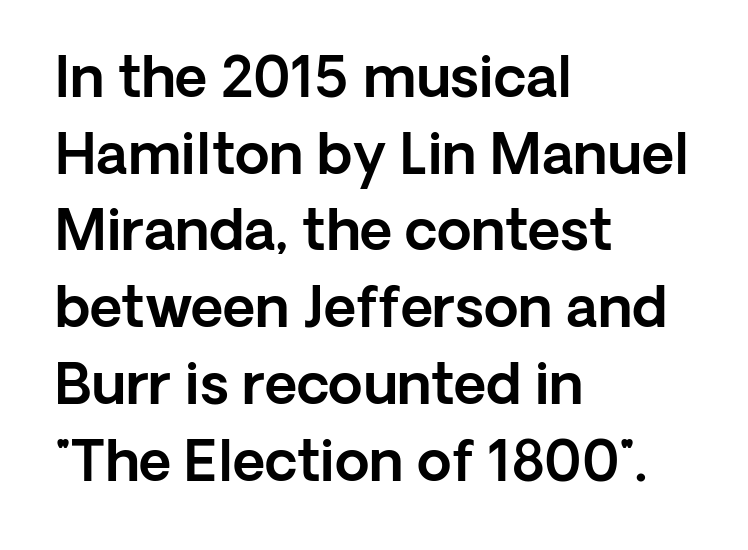
The image shows 56 px sans-serif type, upright; set left-aligned, normal line spacing (1.37x), normal letter spacing, not underlined; a medium x-height.
